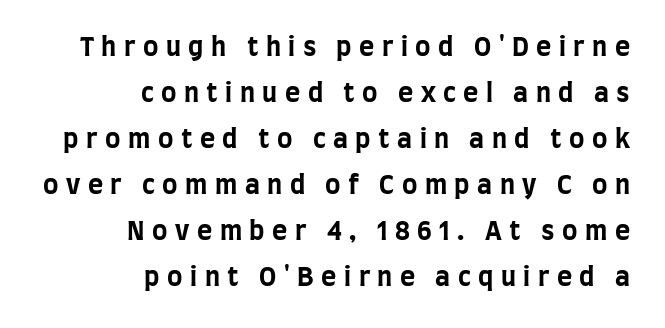
The image shows 26 px bold type, upright; set right-aligned, line spacing 1.77x, unusually wide letter spacing (+0.29 em), not underlined.
